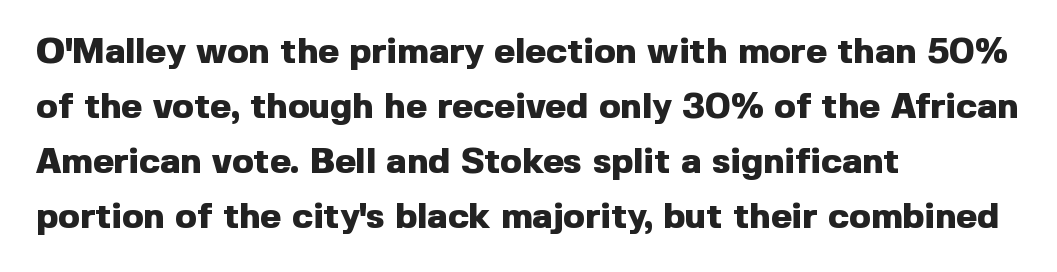
Line starts are locked; line ends wander. No feet cap the strokes, marking this as sans-serif type. The glyphs are unaccompanied by any horizontal stroke below them. Chunky letters — that's bold for sure. The letters advance in unequal steps, a hallmark of proportional type. The letters stand straight up with perfectly vertical stems.
